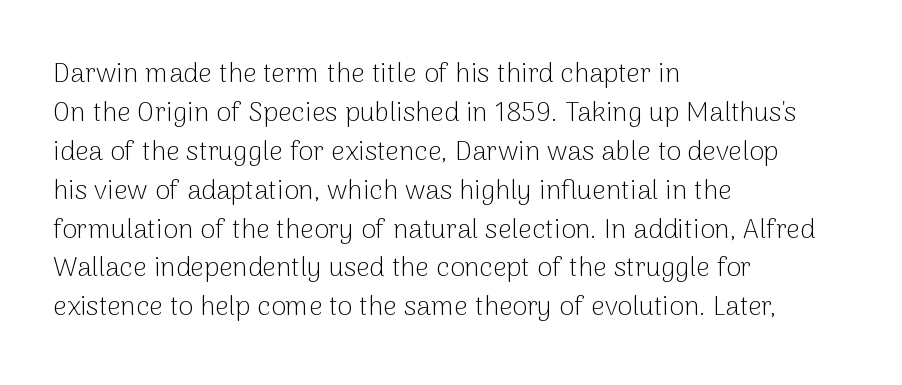
Nothing heavy about these letters — not bold at all. The block of text has a typical density, with ordinary space between rows. Posture: straight, roman, zero tilt. Quick note: underline off. The letterforms sit shoulder to shoulder at normal distance.
